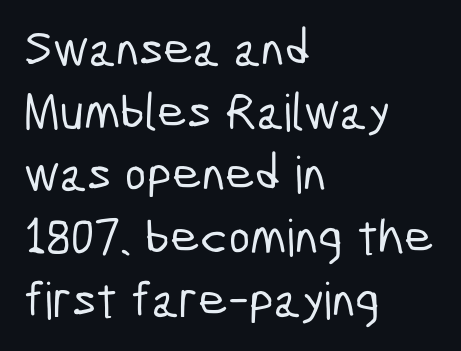
Q: Is the typeface a serif or a sans-serif typeface? A: Sans-serif.
Q: Is the text underlined? A: No.
Q: How is the paragraph aligned? A: Left-aligned.
Q: Is the spacing between letters normal or unusually wide? A: Normal.
Q: Width (condensed, normal, or wide)? A: Condensed.
Q: Stroke contrast? A: Low.
Q: x-height? A: Medium.
Q: Monospaced? A: No.
